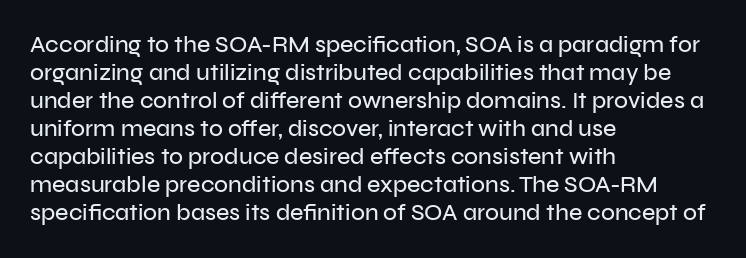
The image shows 23 px text type, upright; set left-aligned, line spacing 1.22x, normal letter spacing, not underlined.
